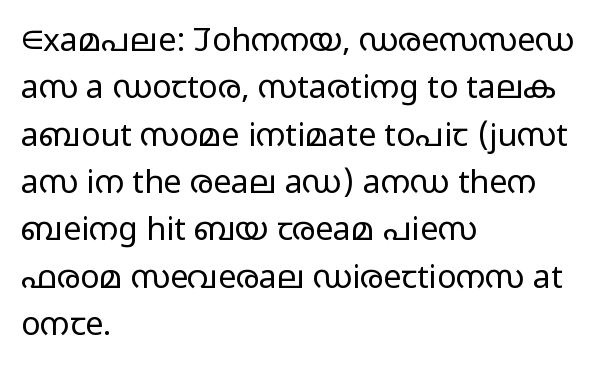
Q: Is the text bold? A: No.
Q: Is the text italic (slanted)? A: No, it is upright.
Q: Is the typeface a serif or a sans-serif typeface? A: Sans-serif.
Q: Is the text underlined? A: No.
Q: How is the paragraph aligned? A: Left-aligned.
Q: Is the spacing between letters normal or unusually wide? A: Normal.
Q: Is the spacing between lines tight, normal or loose? A: Normal.
Q: Width (condensed, normal, or wide)? A: Wide.
Q: Stroke contrast? A: Low.
Q: x-height? A: Medium.
Q: Monospaced? A: No.
